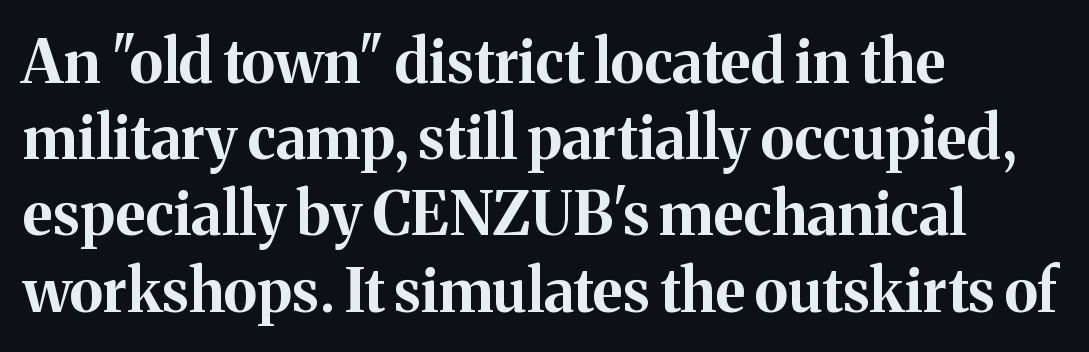
{"serif": "yes", "italic": "no", "bold": "yes", "weight": "bold", "width": "normal", "stroke_contrast": "medium", "x_height": "medium", "monospaced": "no", "underline": "no", "align": "left", "line_spacing": "normal", "line_spacing_ratio": 1.27, "letter_spacing": "normal", "letter_spacing_em": 0.0, "glyph_px": 60}
